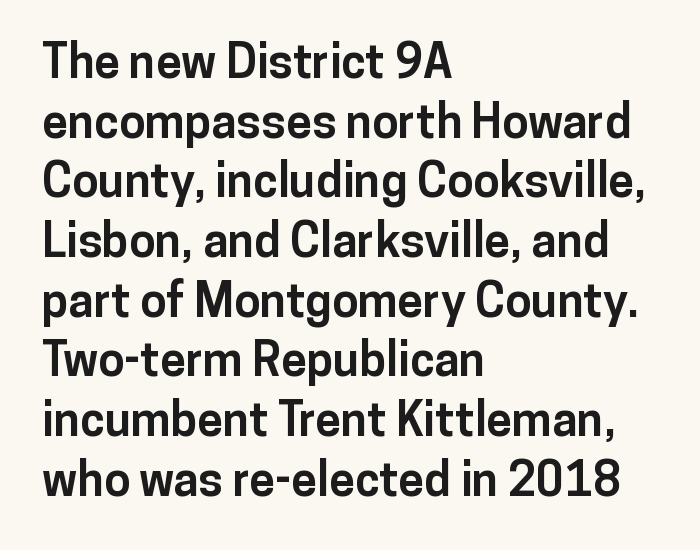
The image shows 47 px bold sans-serif type, upright; set left-aligned, normal line spacing (1.27x), normal letter spacing, not underlined; low stroke contrast and a medium x-height.
